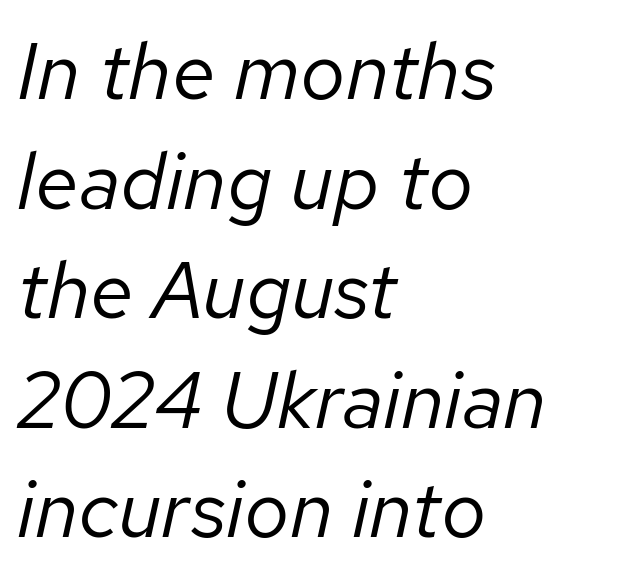
The image shows 80 px regular-weight type, italic (leaning right); set left-aligned, normal line spacing (1.37x), normal letter spacing, not underlined; low stroke contrast and a medium x-height.
